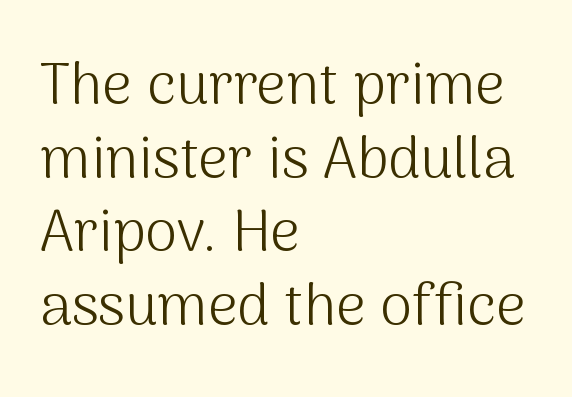
Q: Is the text bold? A: No.
Q: Is the text italic (slanted)? A: No, it is upright.
Q: Is the typeface a serif or a sans-serif typeface? A: Sans-serif.
Q: Is the text underlined? A: No.
Q: How is the paragraph aligned? A: Left-aligned.
Q: Is the spacing between letters normal or unusually wide? A: Normal.
Q: Is the spacing between lines tight, normal or loose? A: Normal.
Q: Width (condensed, normal, or wide)? A: Normal.
Q: Stroke contrast? A: Medium.
Q: x-height? A: Medium.
Q: Monospaced? A: No.
